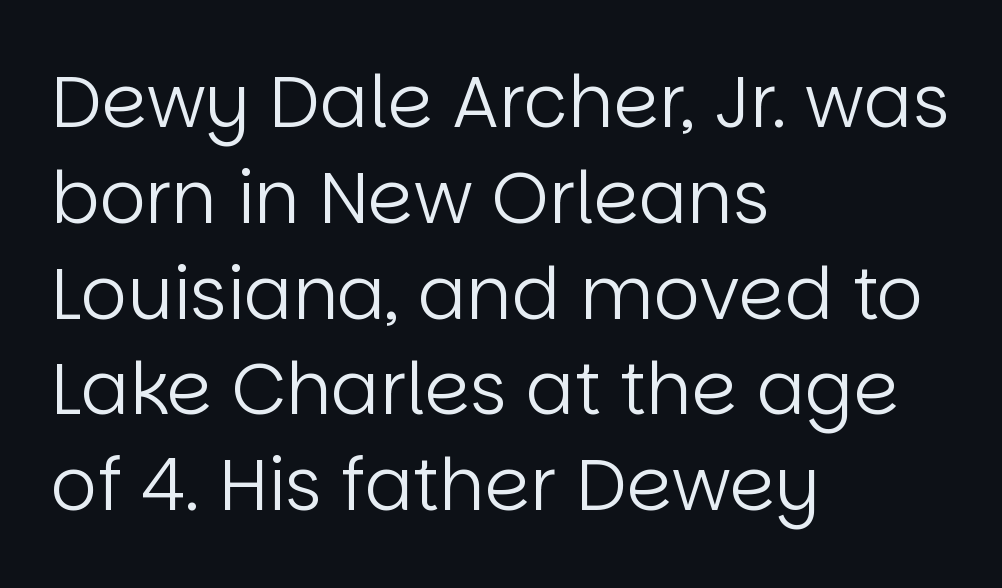
The image shows 72 px regular-weight sans-serif type, upright; set left-aligned, normal line spacing (1.33x), normal letter spacing, not underlined; low stroke contrast and a large x-height.
